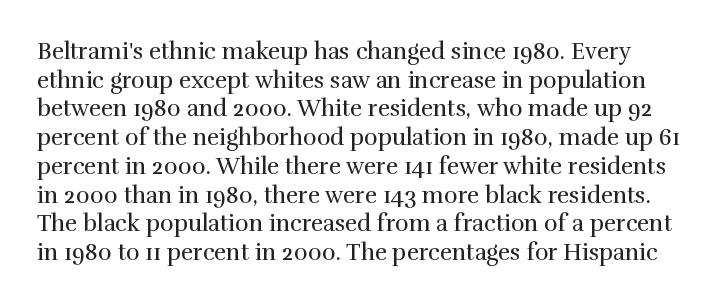
{"italic": "no", "bold": "no", "underline": "no", "line_spacing": "normal", "line_spacing_ratio": 1.25, "letter_spacing": "normal", "letter_spacing_em": 0.0, "glyph_px": 23}
